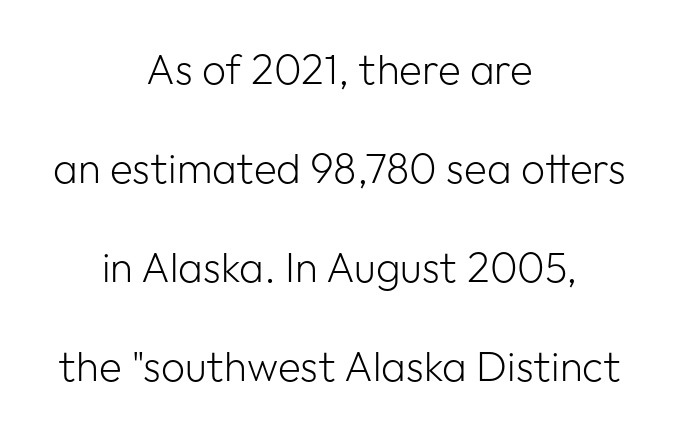
Proportional: the letters do not fall into vertical columns. Stem width sits at or under what a default text font uses. Students, observe: this is what heavily led, spacious text looks like. Check where the strokes stop: nothing finishes them off — pure sans.
